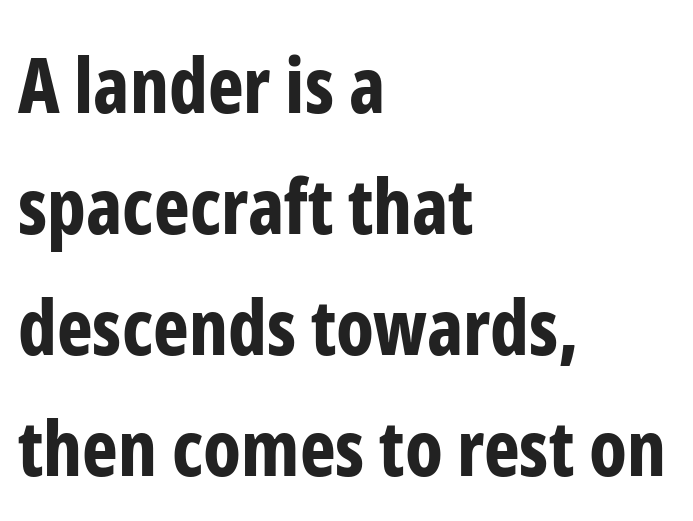
The image shows 76 px bold, condensed sans-serif type, upright; set left-aligned, normal line spacing (1.59x), normal letter spacing, not underlined; low stroke contrast and a medium x-height.
